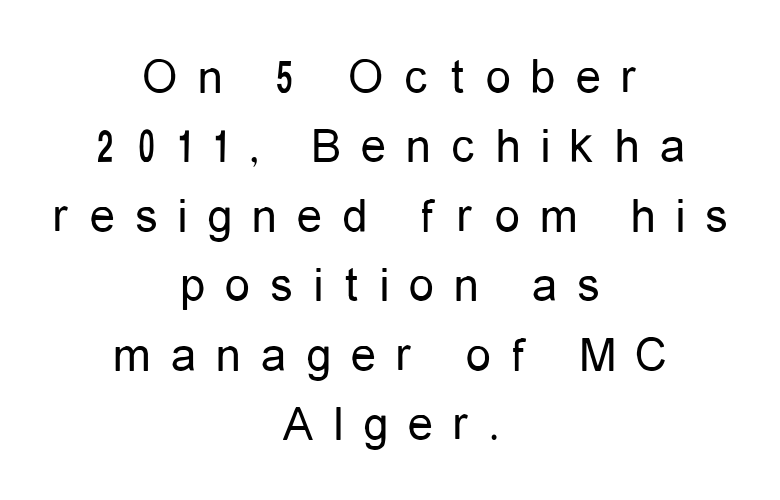
The image shows 50 px regular-weight, condensed sans-serif type, upright; set centered, normal line spacing (1.39x), unusually wide letter spacing (+0.41 em), not underlined; low stroke contrast and a medium x-height.
